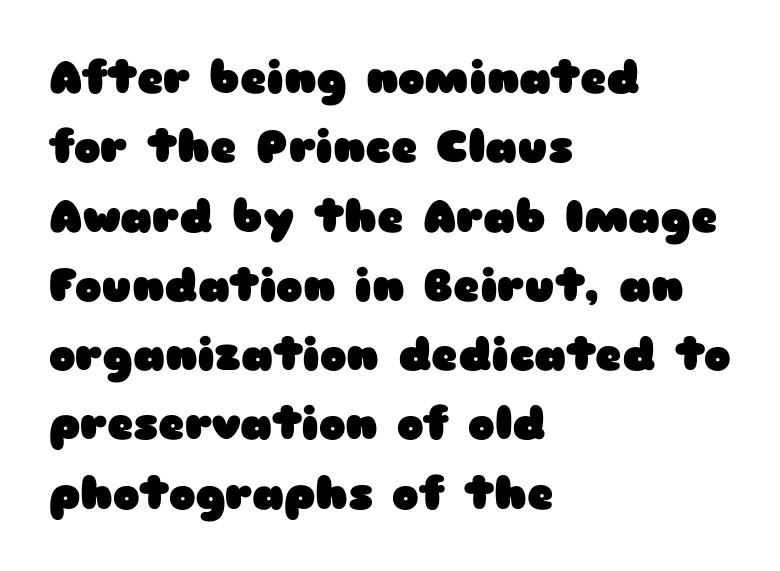
The image shows 45 px heavy, wide sans-serif type, upright; set left-aligned, normal line spacing (1.54x), normal letter spacing, not underlined; low stroke contrast and a medium x-height.
